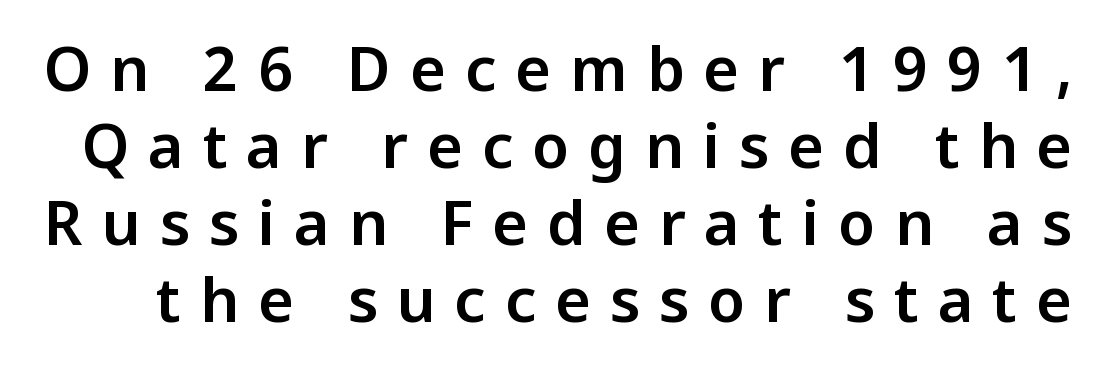
Q: Is the text italic (slanted)? A: No, it is upright.
Q: Is the typeface a serif or a sans-serif typeface? A: Sans-serif.
Q: Is the text underlined? A: No.
Q: Is the spacing between letters normal or unusually wide? A: Unusually wide.
Q: Is the spacing between lines tight, normal or loose? A: Normal.
Q: Width (condensed, normal, or wide)? A: Normal.
Q: Stroke contrast? A: Low.
Q: x-height? A: Medium.
Q: Monospaced? A: No.
